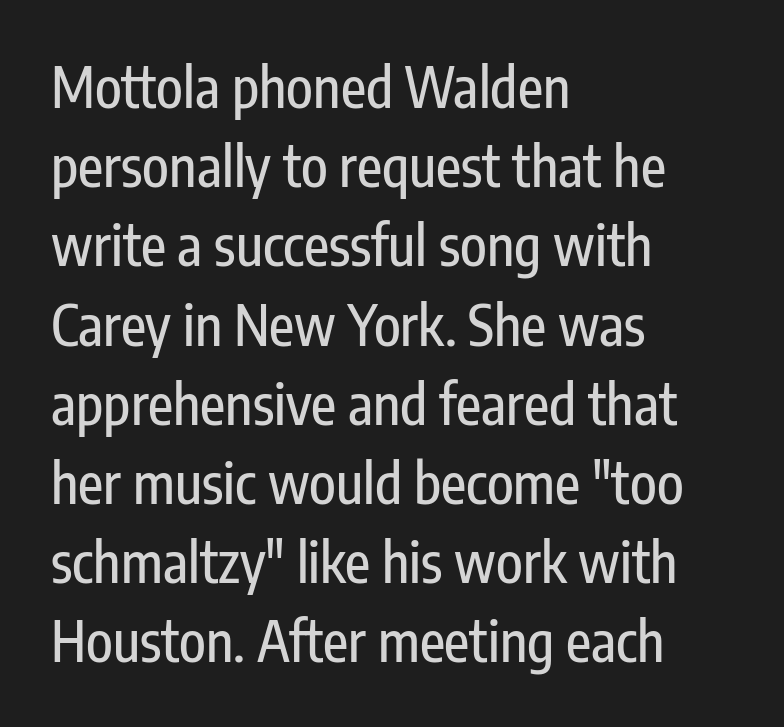
Beneath every word, the page is bare. Quick note: not italic, upright. The paragraph has a hard left edge and a soft right edge. Proportional: the letters do not fall into vertical columns. The rows are spaced the way most documents space them.
